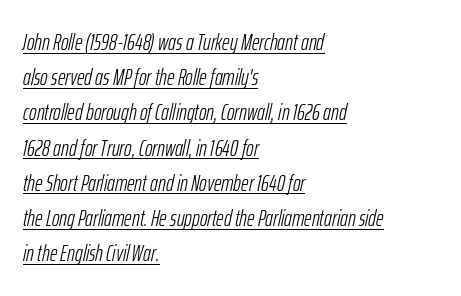
The image shows 23 px text type, italic (leaning right); set left-aligned, normal line spacing (1.53x), normal letter spacing, underlined.
